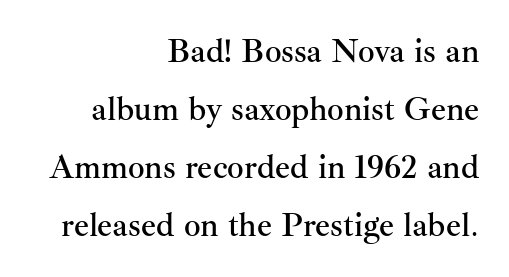
Q: Is the text italic (slanted)? A: No, it is upright.
Q: Is the typeface a serif or a sans-serif typeface? A: Serif.
Q: Is the text underlined? A: No.
Q: How is the paragraph aligned? A: Right-aligned.
Q: Is the spacing between letters normal or unusually wide? A: Normal.
Q: Width (condensed, normal, or wide)? A: Normal.
Q: Stroke contrast? A: Medium.
Q: x-height? A: Small.
Q: Monospaced? A: No.
